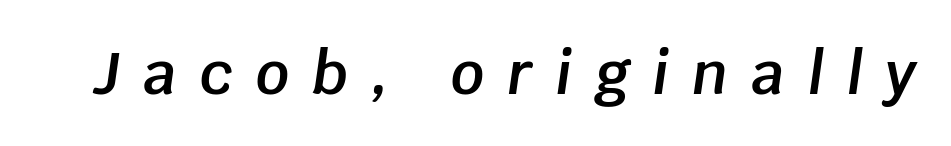
The image shows 59 px semibold type, italic (leaning right); set unusually wide letter spacing (+0.39 em), not underlined; low stroke contrast and a large x-height.
